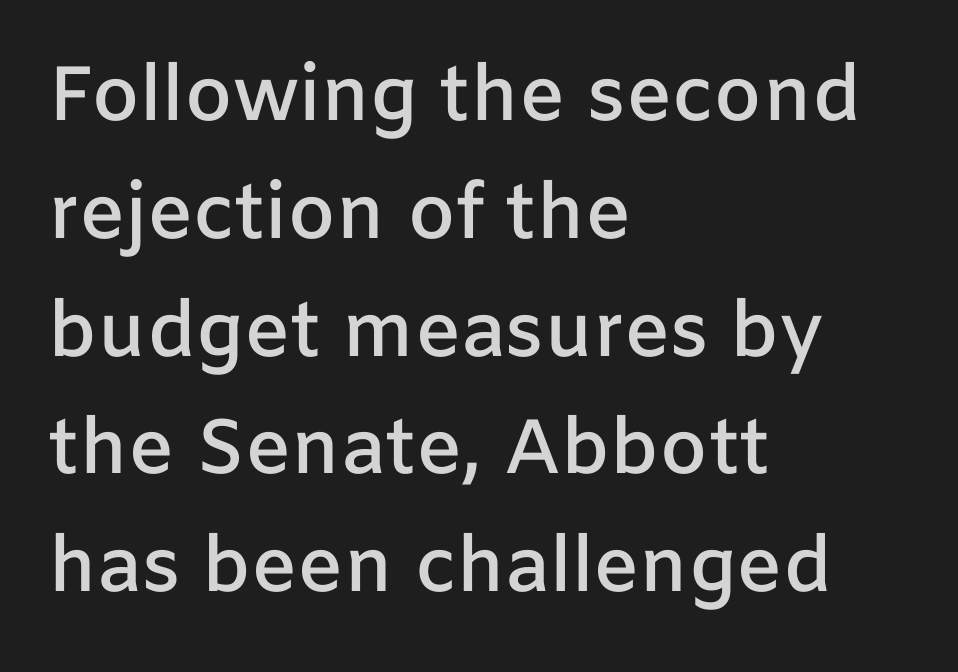
Quick note: not italic, upright. Default kerning and tracking; the words read as compact shapes. Compared with a centered layout, this one pins lines to the left instead. The passage shown is typed in a proportional face where columns would drift.
